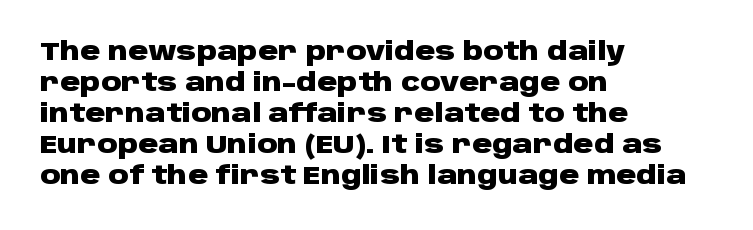
{"italic": "no", "bold": "yes", "underline": "no", "align": "left", "line_spacing_ratio": 1.24, "letter_spacing": "normal", "letter_spacing_em": 0.0, "glyph_px": 25}
